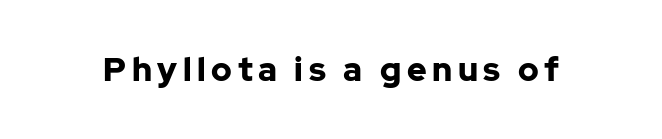
No word sits above an underline. What kind of face is this? One without serifs — a sans. Proportional: the letters do not fall into vertical columns. Tall strokes in this sample are plumb rather than angled. The characters look thick and weighty, a clear bold.
